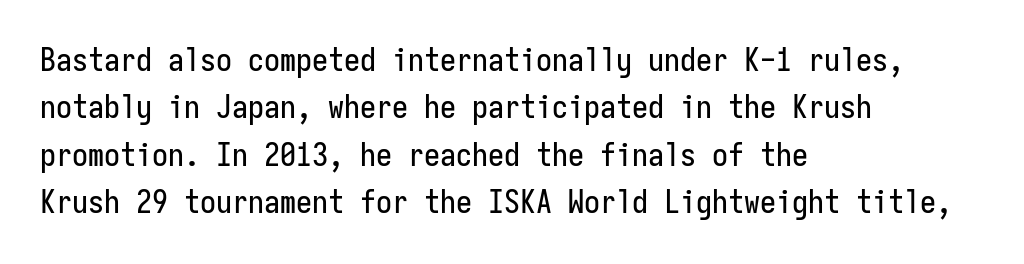
Q: Is the text italic (slanted)? A: No, it is upright.
Q: Is the typeface a serif or a sans-serif typeface? A: Sans-serif.
Q: Is the text underlined? A: No.
Q: How is the paragraph aligned? A: Left-aligned.
Q: Is the spacing between letters normal or unusually wide? A: Normal.
Q: Is the spacing between lines tight, normal or loose? A: Normal.
Q: Width (condensed, normal, or wide)? A: Condensed.
Q: Stroke contrast? A: Low.
Q: x-height? A: Medium.
Q: Monospaced? A: Yes.
